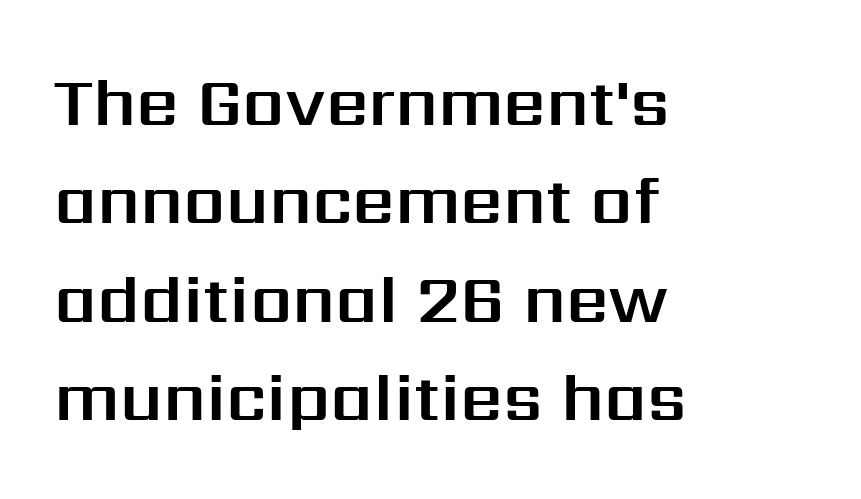
The image shows 67 px sans-serif type, upright; set left-aligned, normal line spacing (1.47x), normal letter spacing, not underlined; medium stroke contrast and a medium x-height.
